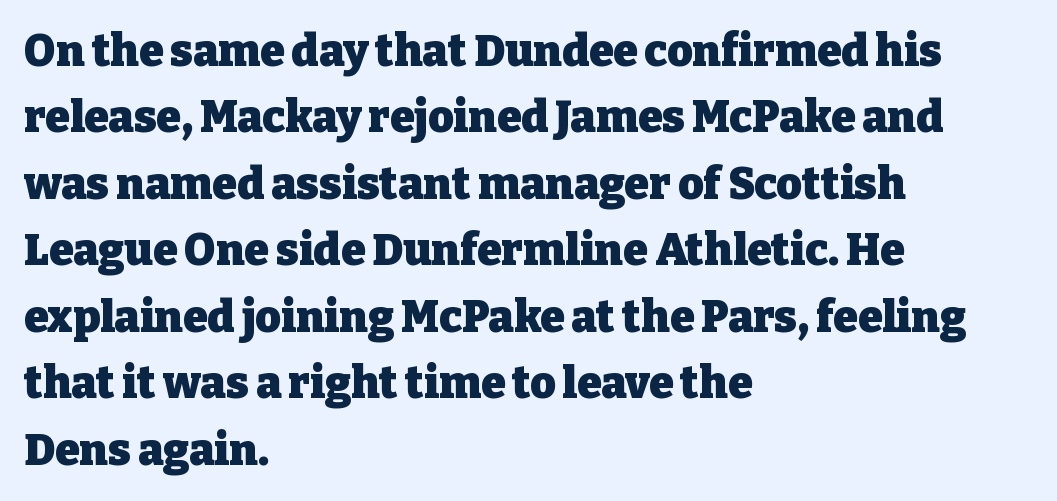
Q: Is the text bold? A: Yes.
Q: Is the text italic (slanted)? A: No, it is upright.
Q: Is the typeface a serif or a sans-serif typeface? A: Serif.
Q: Is the text underlined? A: No.
Q: How is the paragraph aligned? A: Left-aligned.
Q: Is the spacing between letters normal or unusually wide? A: Normal.
Q: Is the spacing between lines tight, normal or loose? A: Normal.
Q: Width (condensed, normal, or wide)? A: Normal.
Q: Stroke contrast? A: Low.
Q: x-height? A: Medium.
Q: Monospaced? A: No.
